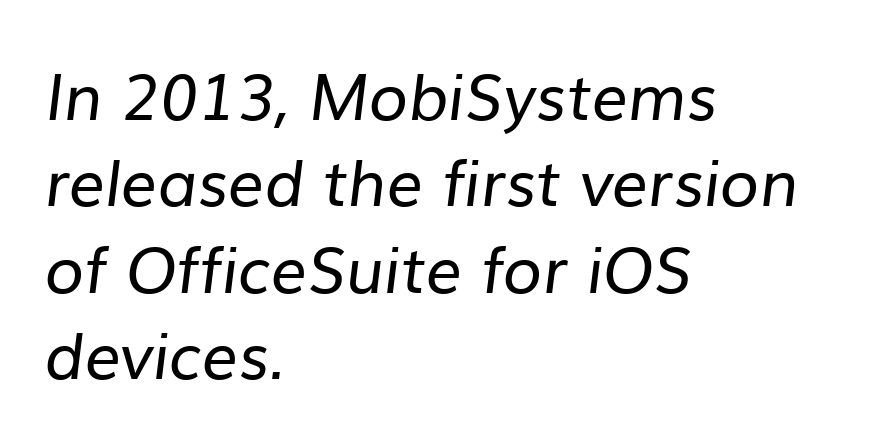
The image shows 64 px regular-weight sans-serif type; set left-aligned, normal line spacing (1.35x), normal letter spacing, not underlined; low stroke contrast and a medium x-height.
